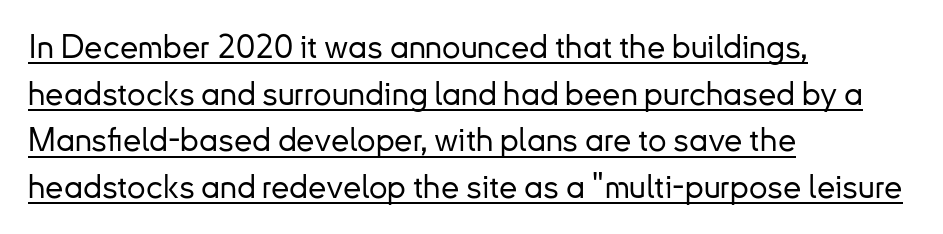
The image shows 33 px sans-serif type, upright; set left-aligned, normal line spacing (1.41x), normal letter spacing, underlined; low stroke contrast and a small x-height.
